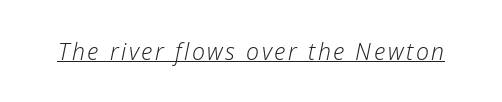
Think standard paragraph weight, or any step lighter than that. Looking at the ascenders, they clearly lean. Does a line run under the words? Yes, clearly.
